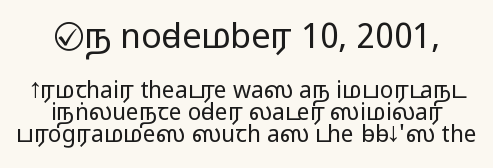
Q: Is the text italic (slanted)? A: No, it is upright.
Q: Is the typeface a serif or a sans-serif typeface? A: Sans-serif.
Q: Is the text underlined? A: No.
Q: Is the spacing between letters normal or unusually wide? A: Normal.
Q: Is the spacing between lines tight, normal or loose? A: Tight.
Q: Which block of text is set in a larger size, the first (top) or the second (bottom)? A: The first (top) one.
Q: Width (condensed, normal, or wide)? A: Wide.
Q: Stroke contrast? A: Medium.
Q: Monospaced? A: No.
